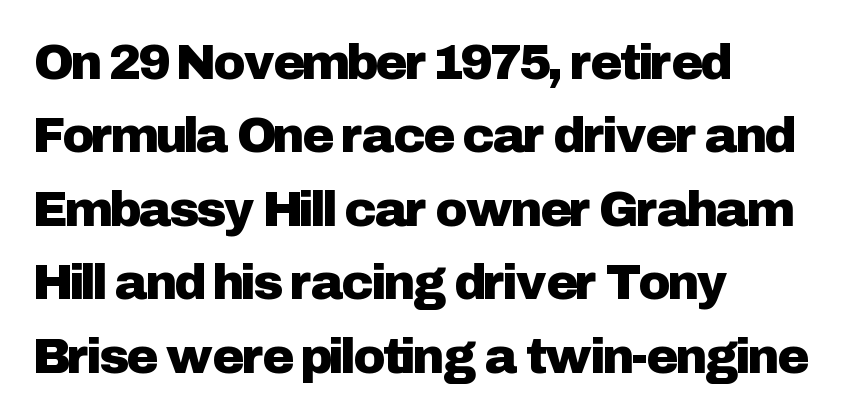
{"serif": "no", "italic": "no", "width": "normal", "stroke_contrast": "low", "x_height": "medium", "monospaced": "no", "underline": "no", "align": "left", "line_spacing": "normal", "line_spacing_ratio": 1.5, "letter_spacing": "normal", "letter_spacing_em": 0.0, "glyph_px": 49}
